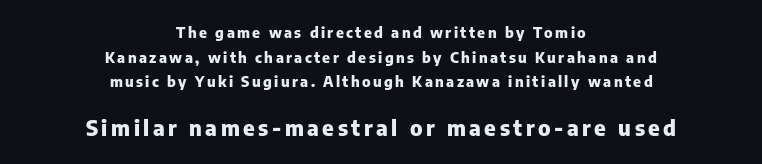
{"italic": "no", "bold": "yes", "underline": "no", "align": "center", "line_spacing": "normal", "line_spacing_ratio": 1.64, "larger_block": "second", "size_ratio": 1.47, "glyph_px": 22}
